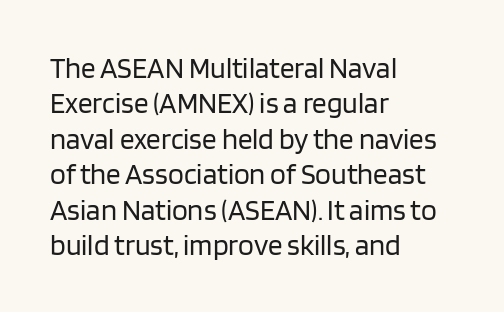
{"serif": "no", "italic": "no", "bold": "no", "weight": "regular", "width": "normal", "stroke_contrast": "low", "x_height": "large", "monospaced": "no", "underline": "no", "align": "left", "line_spacing_ratio": 1.22, "letter_spacing": "normal", "letter_spacing_em": 0.0, "glyph_px": 29}
